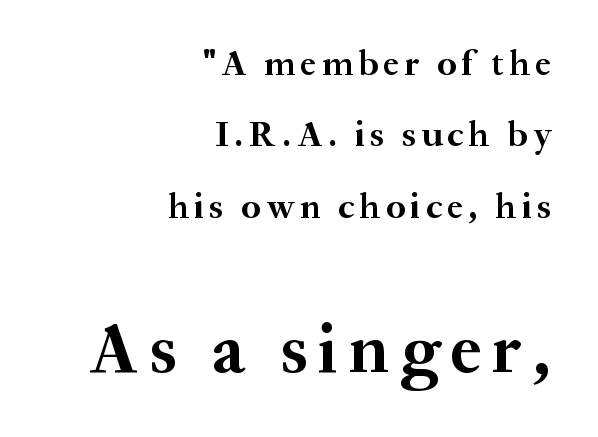
The image shows 71 px semibold serif type, upright; set right-aligned, loose line spacing (1.98x), not underlined; the second (bottom) block is 1.97x larger; medium stroke contrast and a small x-height.
